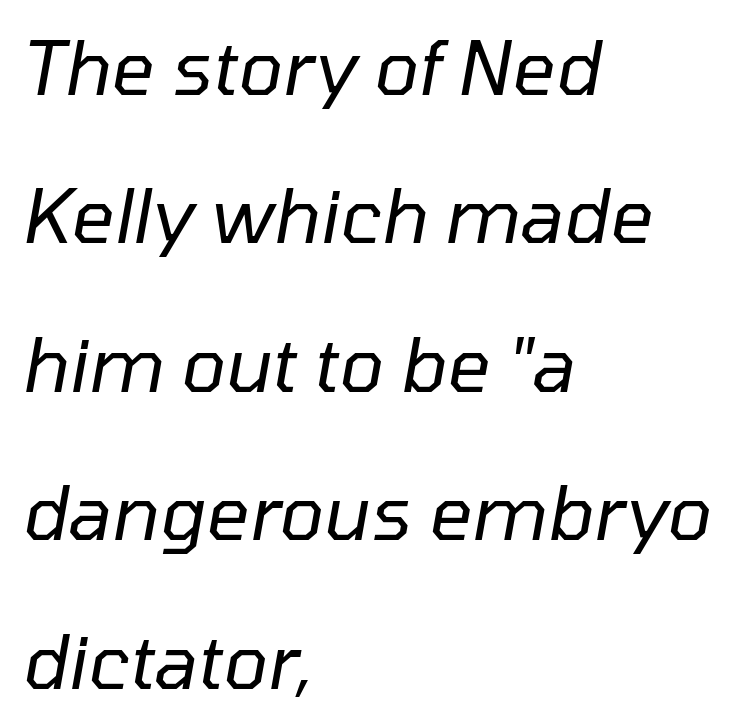
{"italic": "yes", "lean": "right", "slant_degrees": 10, "bold": "no", "weight": "regular", "width": "normal", "stroke_contrast": "low", "x_height": "medium", "monospaced": "no", "underline": "no", "align": "left", "line_spacing": "loose", "line_spacing_ratio": 1.98, "letter_spacing": "normal", "letter_spacing_em": 0.0, "glyph_px": 75}
